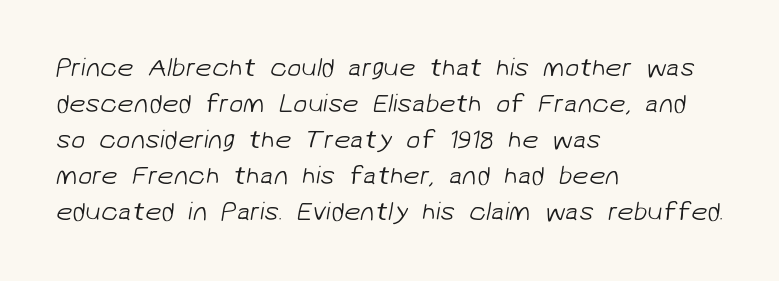
Vertical stems look standard width or narrower in stroke. Leading: standard. Each row of text sits above clean, open space. Does the copy run flush right? No — it runs flush left. Nobody touched the tracking dial on this one.
